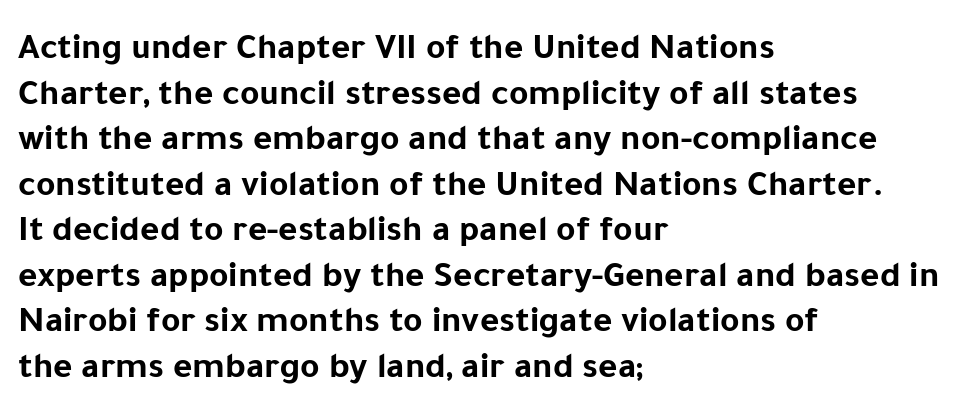
Q: Is the text bold? A: Yes.
Q: Is the text italic (slanted)? A: No, it is upright.
Q: Is the typeface a serif or a sans-serif typeface? A: Sans-serif.
Q: Is the text underlined? A: No.
Q: How is the paragraph aligned? A: Left-aligned.
Q: Is the spacing between letters normal or unusually wide? A: Normal.
Q: Width (condensed, normal, or wide)? A: Normal.
Q: Stroke contrast? A: Low.
Q: x-height? A: Medium.
Q: Monospaced? A: No.
